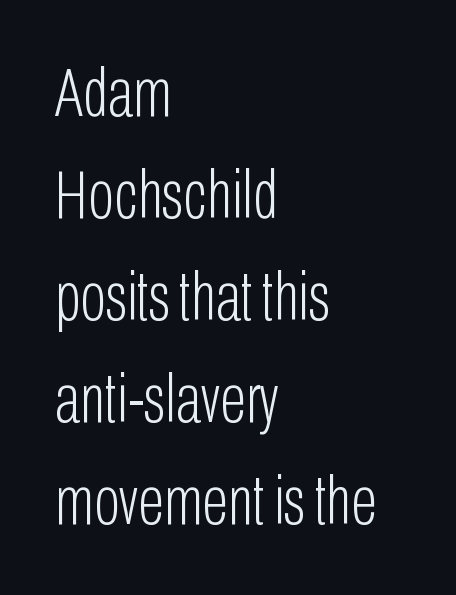
Q: Is the text bold? A: No.
Q: Is the text italic (slanted)? A: No, it is upright.
Q: Is the typeface a serif or a sans-serif typeface? A: Sans-serif.
Q: Is the text underlined? A: No.
Q: How is the paragraph aligned? A: Left-aligned.
Q: Is the spacing between letters normal or unusually wide? A: Normal.
Q: Is the spacing between lines tight, normal or loose? A: Normal.
Q: Width (condensed, normal, or wide)? A: Condensed.
Q: Stroke contrast? A: Low.
Q: x-height? A: Medium.
Q: Monospaced? A: No.
